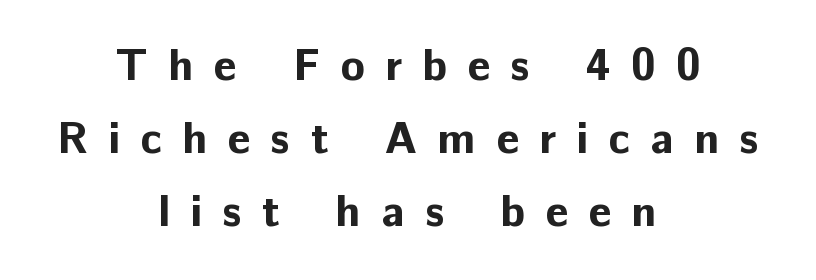
The image shows 44 px bold sans-serif type, upright; set centered, normal line spacing (1.66x), unusually wide letter spacing (+0.47 em), not underlined; low stroke contrast and a medium x-height.
